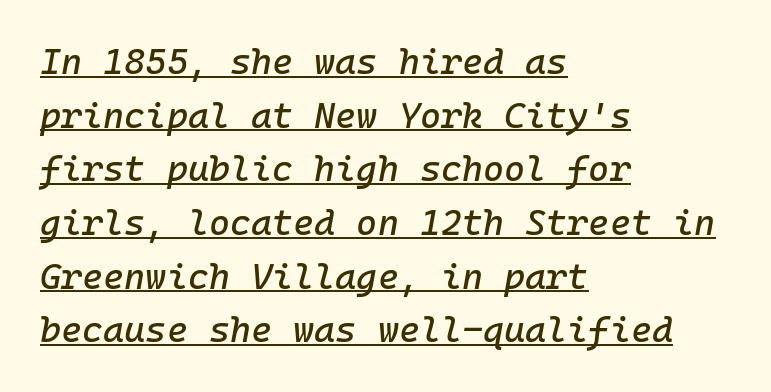
One glance says typical: line gaps are just what's usual. Nothing unusual about the tracking: characters are spaced as the font intends. Leftover space on each line is placed entirely after the last word. In terms of posture, this sample is oblique. The letters march in equal steps, a hallmark of fixed-pitch type. Underlining? Definitely there.
